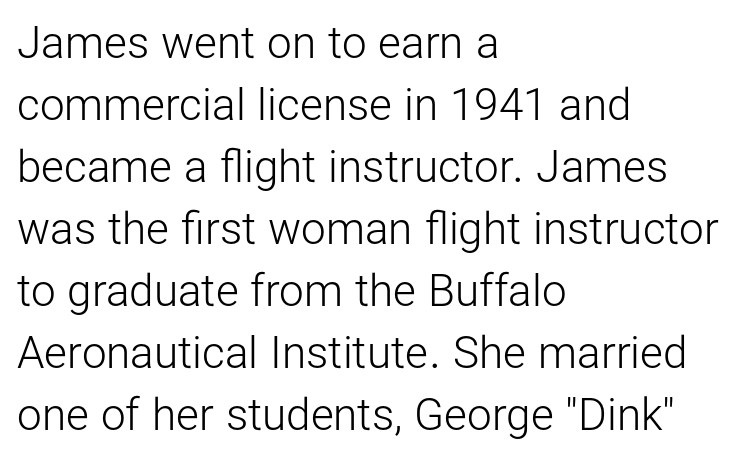
The image shows 44 px light sans-serif type, upright; set left-aligned, normal line spacing (1.41x), normal letter spacing, not underlined; low stroke contrast and a medium x-height.
